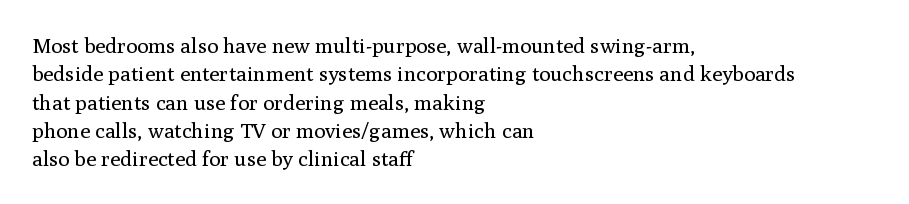
Evenly set lines give the paragraph a standard silhouette. Students, note that the glyphs here touch the page at normal intervals. In terms of posture, this sample is upright. Typeset ragged right — the left edge is the straight one.
